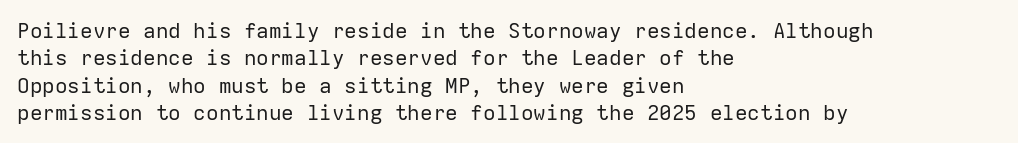
Q: Is the text bold? A: No.
Q: Is the text italic (slanted)? A: No, it is upright.
Q: Is the text underlined? A: No.
Q: How is the paragraph aligned? A: Left-aligned.
Q: Is the spacing between letters normal or unusually wide? A: Normal.
Q: Is the spacing between lines tight, normal or loose? A: Normal.
